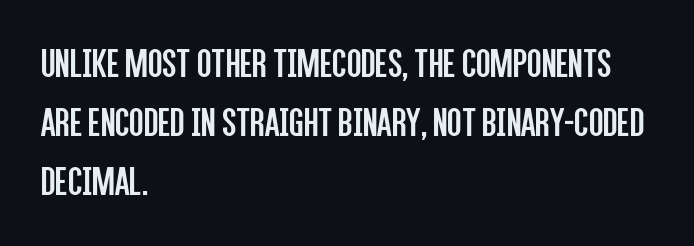
{"serif": "no", "italic": "no", "bold": "no", "weight": "regular", "width": "condensed", "stroke_contrast": "low", "x_height": "large", "monospaced": "no", "underline": "no", "align": "left", "line_spacing": "normal", "line_spacing_ratio": 1.41, "letter_spacing": "normal", "letter_spacing_em": 0.0, "glyph_px": 42}
